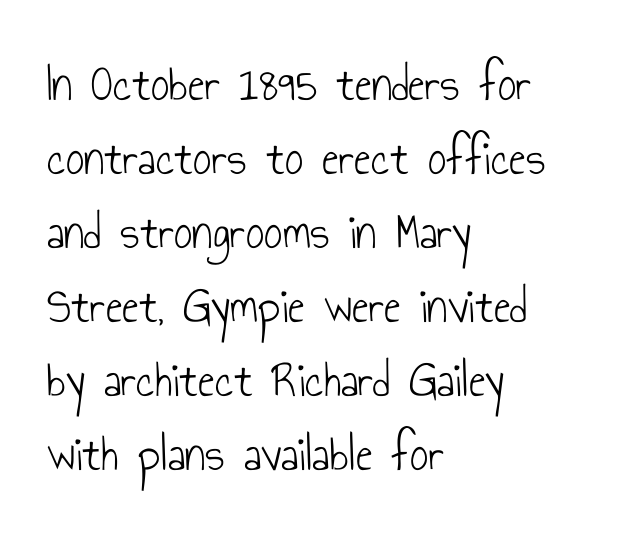
Weight: not bold — regular or lighter. Each letter keeps its own natural width here, so spacing adapts to shape. Where is the straight margin? On the left. The rendering keeps characters at their native spacing. Typographically, this falls in the sans-serif category.
